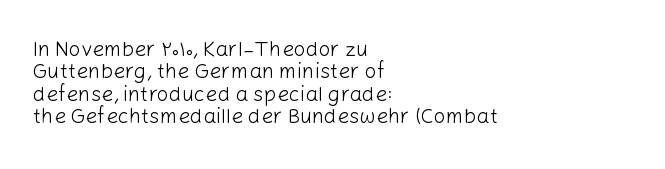
Q: Is the text bold? A: No.
Q: Is the text italic (slanted)? A: No, it is upright.
Q: Is the text underlined? A: No.
Q: How is the paragraph aligned? A: Left-aligned.
Q: Is the spacing between letters normal or unusually wide? A: Normal.
Q: Is the spacing between lines tight, normal or loose? A: Tight.
